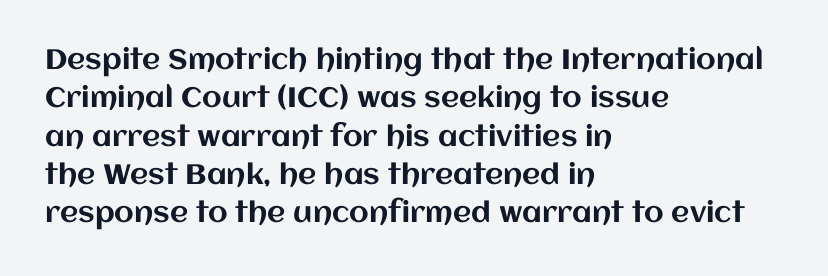
{"italic": "no", "width": "normal", "stroke_contrast": "medium", "x_height": "large", "monospaced": "no", "underline": "no", "align": "left", "line_spacing": "normal", "line_spacing_ratio": 1.37, "letter_spacing": "normal", "letter_spacing_em": 0.0, "glyph_px": 28}
